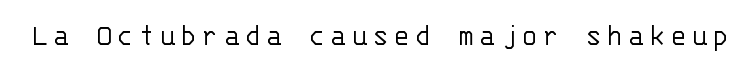
The image shows 34 px light sans-serif type, upright, monospaced; set not underlined; low stroke contrast and a large x-height.
